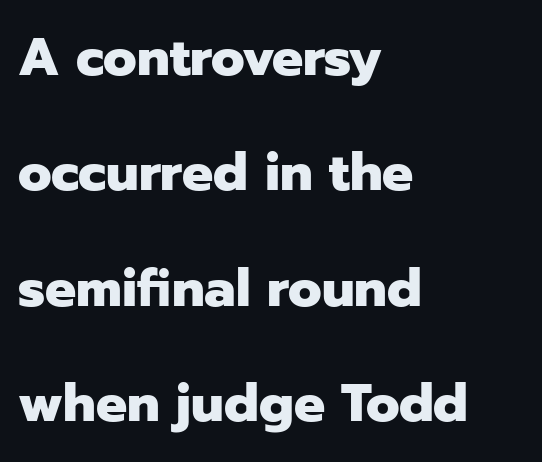
Q: Is the text bold? A: Yes.
Q: Is the text italic (slanted)? A: No, it is upright.
Q: Is the typeface a serif or a sans-serif typeface? A: Sans-serif.
Q: Is the text underlined? A: No.
Q: How is the paragraph aligned? A: Left-aligned.
Q: Is the spacing between letters normal or unusually wide? A: Normal.
Q: Is the spacing between lines tight, normal or loose? A: Loose.
Q: Width (condensed, normal, or wide)? A: Normal.
Q: Stroke contrast? A: Low.
Q: x-height? A: Medium.
Q: Monospaced? A: No.
